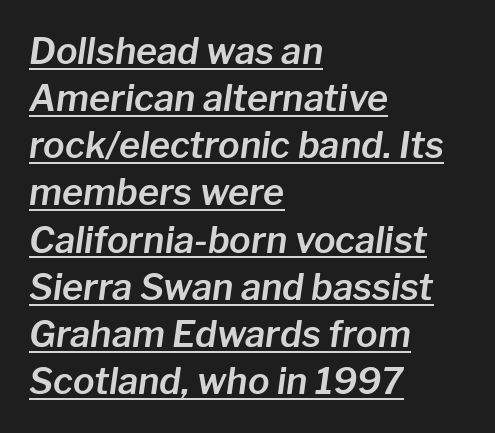
{"italic": "yes", "lean": "right", "slant_degrees": 8, "width": "normal", "stroke_contrast": "low", "x_height": "medium", "monospaced": "no", "underline": "yes", "align": "left", "line_spacing": "normal", "line_spacing_ratio": 1.31, "letter_spacing": "normal", "letter_spacing_em": 0.0, "glyph_px": 36}
